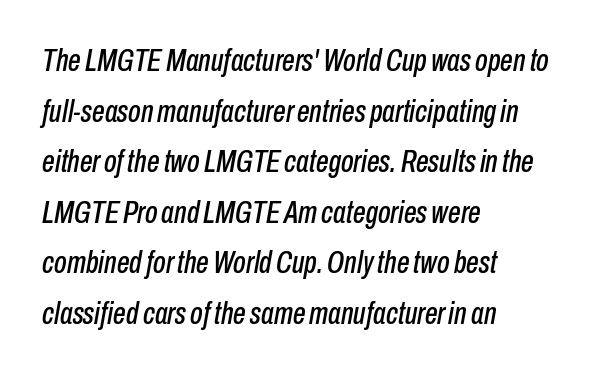
Q: Is the text italic (slanted)? A: Yes, it leans right by about 10 degrees.
Q: Is the text underlined? A: No.
Q: How is the paragraph aligned? A: Left-aligned.
Q: Is the spacing between letters normal or unusually wide? A: Normal.
Q: Is the spacing between lines tight, normal or loose? A: Normal.
Q: Width (condensed, normal, or wide)? A: Condensed.
Q: Stroke contrast? A: Low.
Q: x-height? A: Medium.
Q: Monospaced? A: No.
